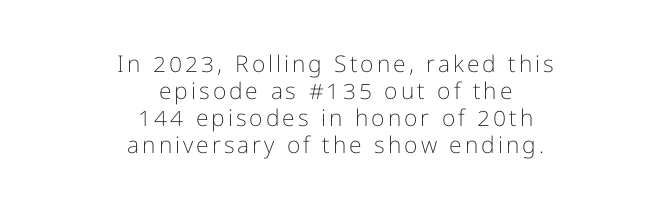
Q: Is the text bold? A: No.
Q: Is the text italic (slanted)? A: No, it is upright.
Q: Is the text underlined? A: No.
Q: How is the paragraph aligned? A: Centered.
